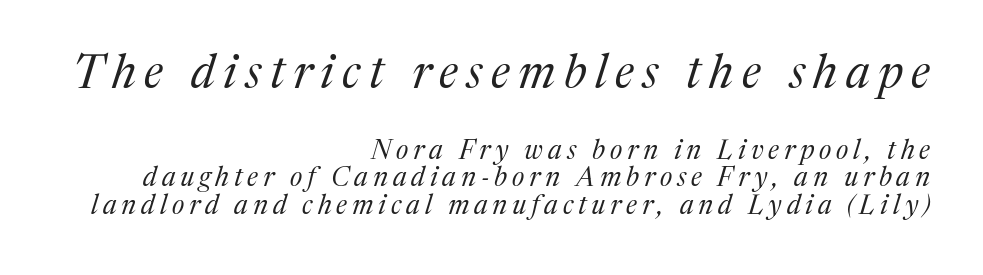
Q: Is the text bold? A: No.
Q: Is the text italic (slanted)? A: Yes, it leans right by about 17 degrees.
Q: Is the typeface a serif or a sans-serif typeface? A: Serif.
Q: Is the text underlined? A: No.
Q: How is the paragraph aligned? A: Right-aligned.
Q: Is the spacing between lines tight, normal or loose? A: Tight.
Q: Which block of text is set in a larger size, the first (top) or the second (bottom)? A: The first (top) one.
Q: Width (condensed, normal, or wide)? A: Normal.
Q: Stroke contrast? A: Medium.
Q: x-height? A: Medium.
Q: Monospaced? A: No.
